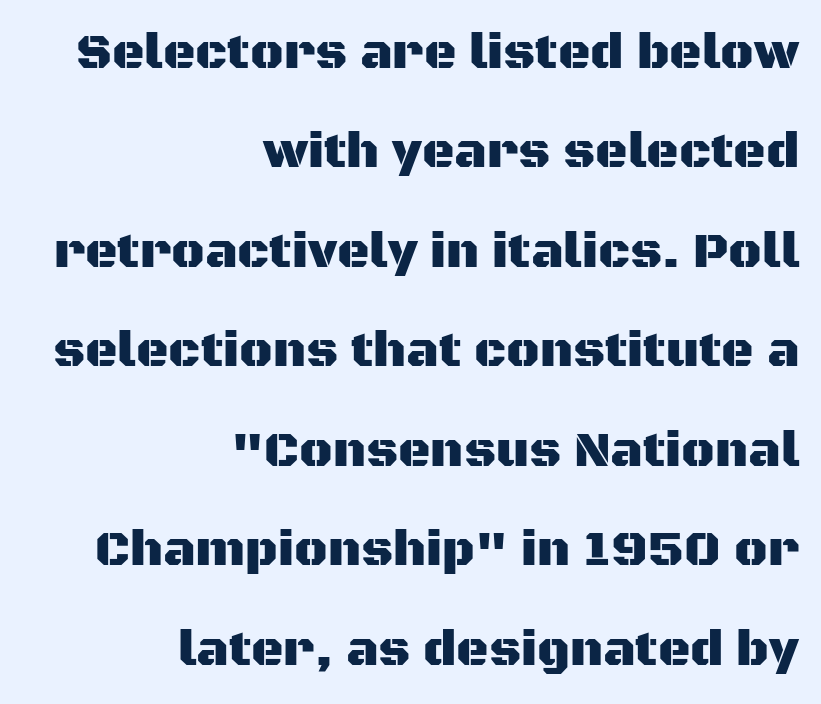
{"serif": "no", "italic": "no", "width": "normal", "stroke_contrast": "medium", "x_height": "large", "monospaced": "no", "underline": "no", "align": "right", "line_spacing": "loose", "line_spacing_ratio": 1.99, "letter_spacing": "normal", "letter_spacing_em": 0.0, "glyph_px": 50}
